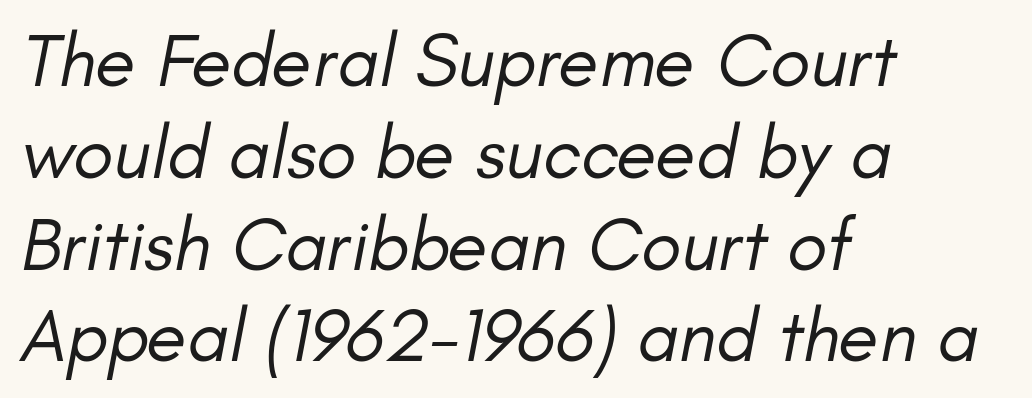
Looks like regular typesetting: each glyph gets only the width it needs. Quick note: italic. Nobody drew a line under any word here. The line texture is even and compact thanks to regular tracking. No extra ink here — the face is not bold.
